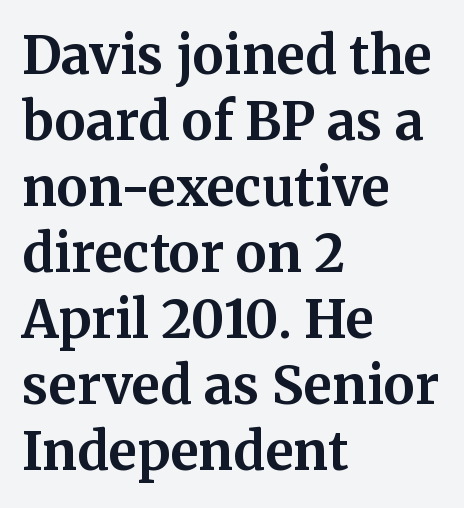
{"serif": "yes", "italic": "no", "bold": "yes", "weight": "bold", "width": "normal", "stroke_contrast": "medium", "x_height": "medium", "monospaced": "no", "underline": "no", "align": "left", "line_spacing": "normal", "line_spacing_ratio": 1.27, "letter_spacing": "normal", "letter_spacing_em": 0.0, "glyph_px": 52}
